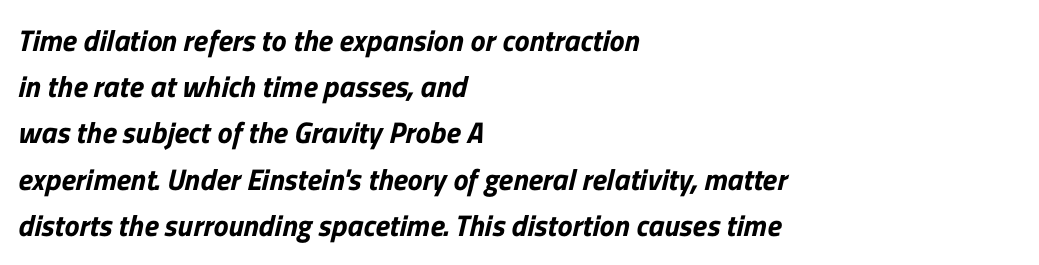
{"serif": "no", "width": "normal", "stroke_contrast": "low", "x_height": "medium", "monospaced": "no", "underline": "no", "align": "left", "line_spacing": "normal", "line_spacing_ratio": 1.54, "letter_spacing": "normal", "letter_spacing_em": 0.0, "glyph_px": 30}
